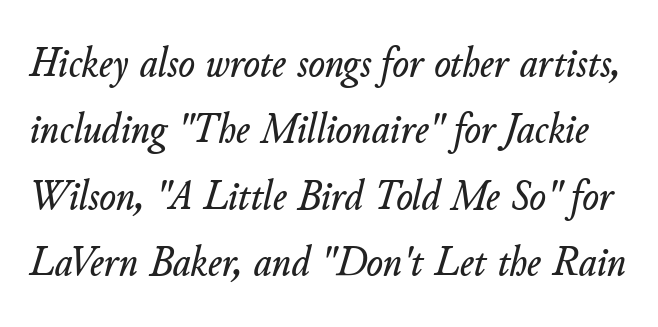
The image shows 44 px text type, italic (leaning right); set normal line spacing (1.51x), normal letter spacing, not underlined; low stroke contrast and a small x-height.
